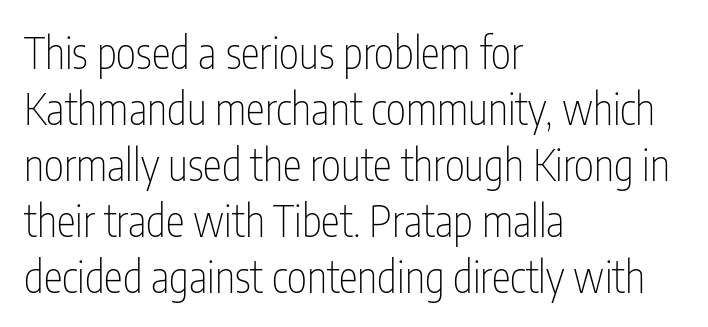
Q: Is the text bold? A: No.
Q: Is the text italic (slanted)? A: No, it is upright.
Q: Is the typeface a serif or a sans-serif typeface? A: Sans-serif.
Q: Is the text underlined? A: No.
Q: How is the paragraph aligned? A: Left-aligned.
Q: Is the spacing between letters normal or unusually wide? A: Normal.
Q: Is the spacing between lines tight, normal or loose? A: Normal.
Q: Width (condensed, normal, or wide)? A: Condensed.
Q: Stroke contrast? A: Low.
Q: x-height? A: Medium.
Q: Monospaced? A: No.
